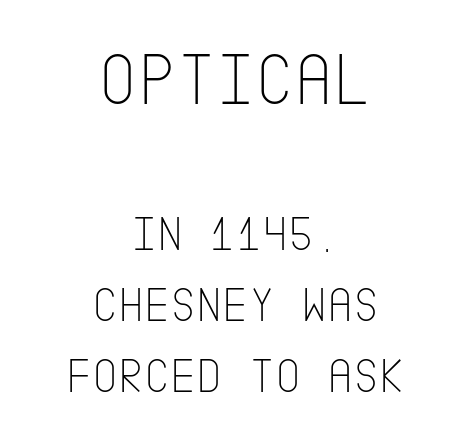
If you folded the block vertically in half, each line would mirror itself in length. Rendered with straight, roman letterforms. Line spacing here is normal. Any mark beneath the type? The region is blank.
